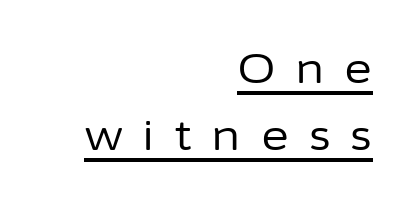
The image shows 42 px regular-weight sans-serif type, upright; set right-aligned, normal line spacing (1.6x), unusually wide letter spacing (+0.48 em), underlined; low stroke contrast and a medium x-height.
